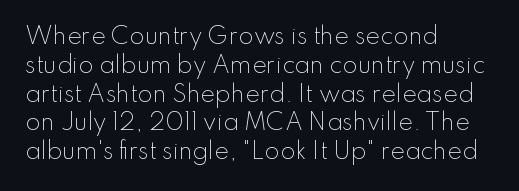
No extra ink here — the face is not bold. The ragged edge is on the right, which tells us the setting is flush left. Decoration check: the copy has no underline. Between one letter and the next there's only the usual sliver of space. No italicization has been applied; the sample stays upright. Successive baselines arrive at the customary interval.
